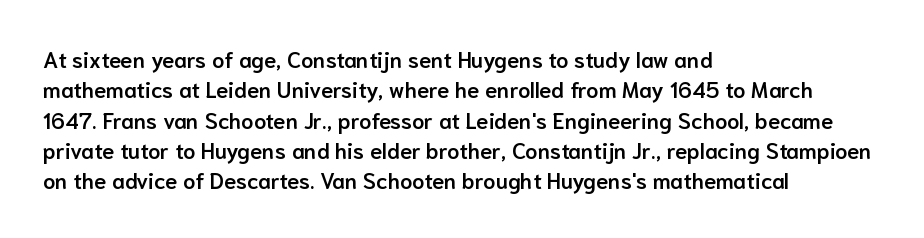
The lines sit at an ordinary, default distance from one another. Letter spacing: default. Check under the words: just untouched page. In terms of weight, the rendering is demibold, just under bold. Short and long lines alike share a common starting point at left. Quick note: not italic, upright.
